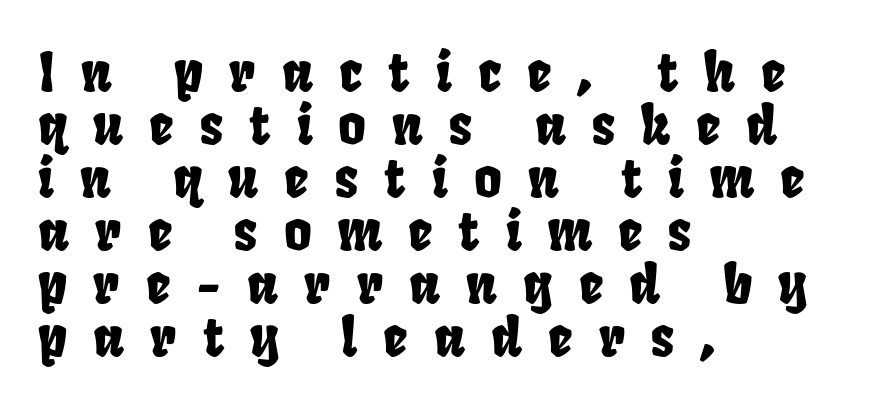
The image shows 53 px condensed sans-serif type; set left-aligned, tight line spacing (1.0x), unusually wide letter spacing (+0.49 em), not underlined; low stroke contrast and a large x-height.
